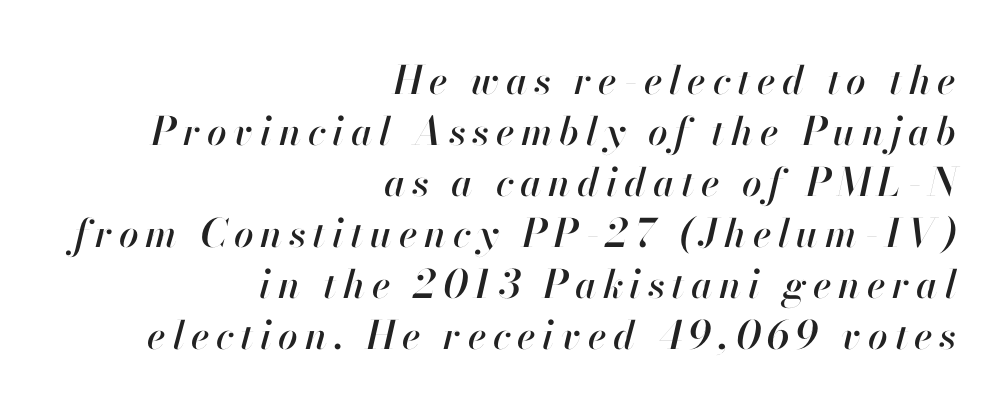
Q: Is the text italic (slanted)? A: Yes, it leans right by about 13 degrees.
Q: Is the text underlined? A: No.
Q: How is the paragraph aligned? A: Right-aligned.
Q: Is the spacing between lines tight, normal or loose? A: Normal.
Q: Width (condensed, normal, or wide)? A: Normal.
Q: Stroke contrast? A: High.
Q: x-height? A: Small.
Q: Monospaced? A: No.
